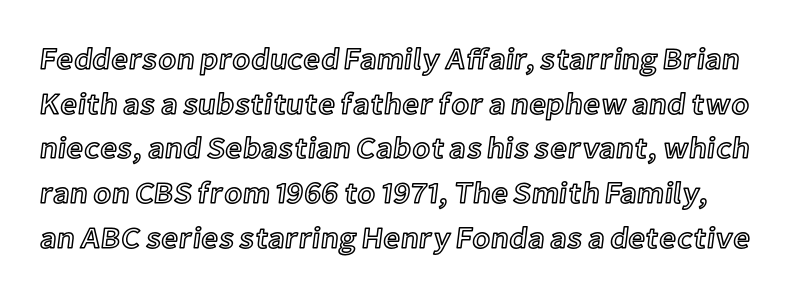
A normal amount of white space separates one row of letters from the next. The rendering uses natural spacing where letterforms have individual widths. The passage shown is not underscored anywhere.
